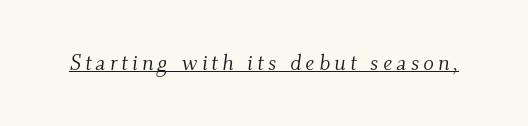
{"italic": "yes", "lean": "right", "slant_degrees": 9, "bold": "no", "underline": "yes", "glyph_px": 22}
